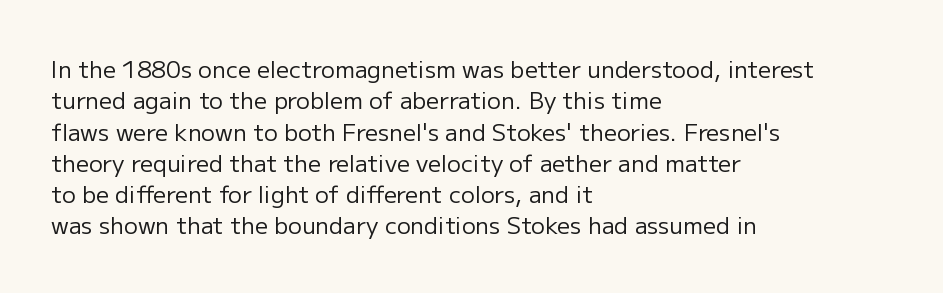
{"italic": "no", "bold": "no", "underline": "no", "align": "left", "line_spacing": "normal", "line_spacing_ratio": 1.36, "letter_spacing": "normal", "letter_spacing_em": 0.0, "glyph_px": 23}
